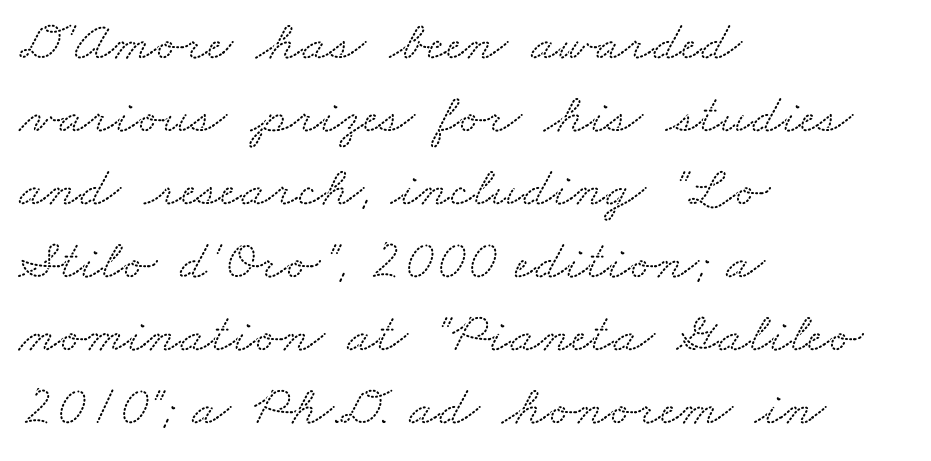
{"serif": "yes", "width": "wide", "stroke_contrast": "low", "x_height": "small", "monospaced": "no", "underline": "no", "align": "left", "line_spacing": "normal", "line_spacing_ratio": 1.28, "letter_spacing": "normal", "letter_spacing_em": 0.0, "glyph_px": 57}
